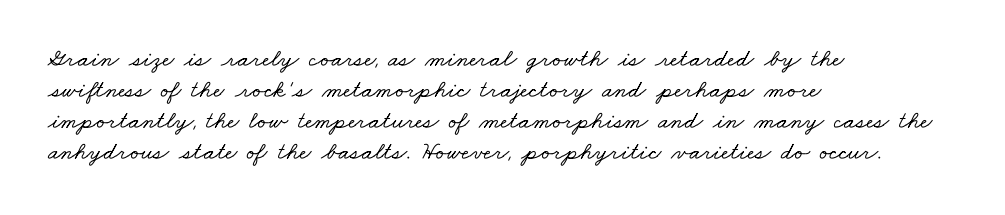
The space beneath each line is pristine and unruled. Compared with typical body copy, the letter spacing here is the same. One-word summary of the alignment: left.
